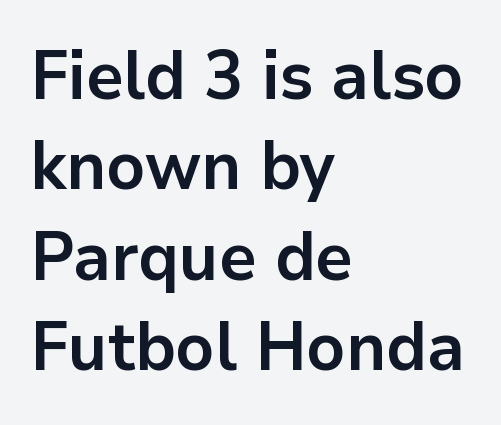
The image shows 68 px bold sans-serif type, upright; set left-aligned, normal line spacing (1.33x), normal letter spacing, not underlined; low stroke contrast and a medium x-height.
